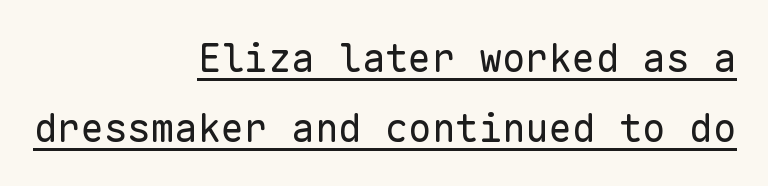
{"serif": "no", "italic": "no", "bold": "no", "weight": "regular", "width": "normal", "stroke_contrast": "low", "x_height": "medium", "monospaced": "yes", "underline": "yes", "align": "right", "line_spacing_ratio": 1.79, "letter_spacing": "normal", "letter_spacing_em": 0.0, "glyph_px": 39}
